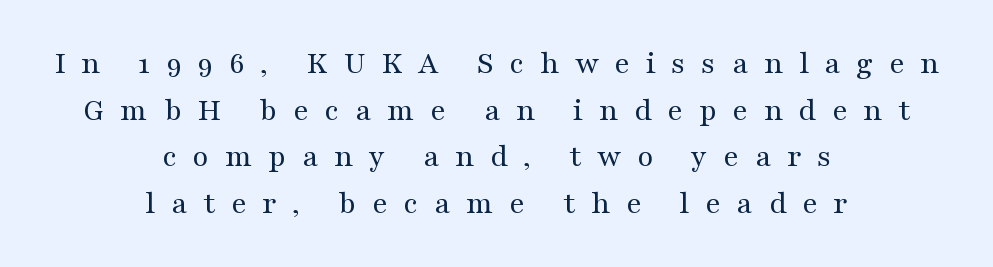
Ascenders rise straight up at ninety degrees. Descenders are the only things crossing below the line. Between one letter and the next there's a generous, obvious gap. Heaviness? Minimal to ordinary, like unemphasized prose.
